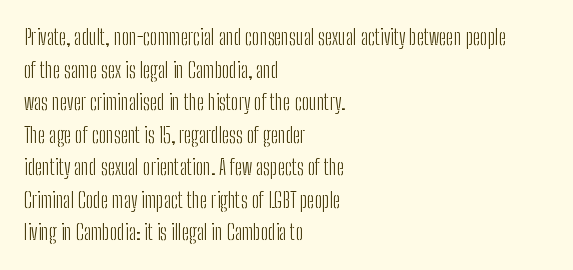
The image shows 21 px text type, upright; set left-aligned, normal line spacing (1.55x), normal letter spacing, not underlined.
